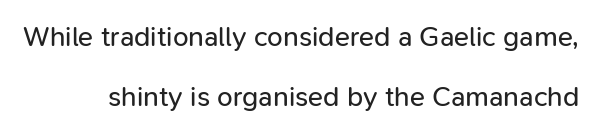
{"serif": "no", "italic": "no", "bold": "no", "weight": "regular", "width": "normal", "stroke_contrast": "low", "x_height": "medium", "monospaced": "no", "underline": "no", "line_spacing": "loose", "line_spacing_ratio": 2.16, "letter_spacing": "normal", "letter_spacing_em": 0.0, "glyph_px": 28}
